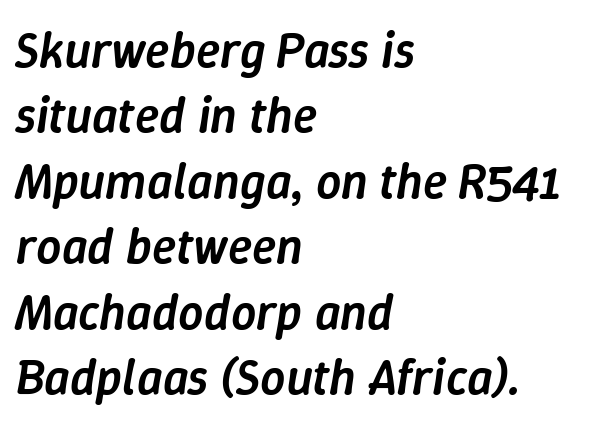
Evenly set lines give the paragraph a standard silhouette. The zone under the glyphs is completely vacant. When letters slant like this, we call the style italic. In terms of letterspacing, this is plain default setting.
